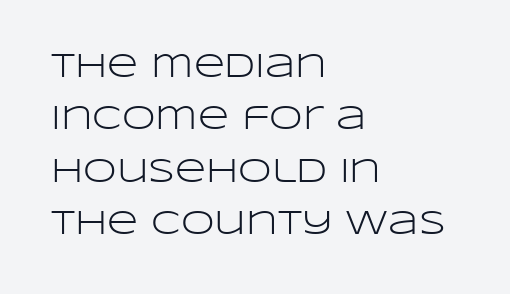
Q: Is the text bold? A: No.
Q: Is the text italic (slanted)? A: No, it is upright.
Q: Is the typeface a serif or a sans-serif typeface? A: Sans-serif.
Q: Is the text underlined? A: No.
Q: How is the paragraph aligned? A: Left-aligned.
Q: Is the spacing between letters normal or unusually wide? A: Normal.
Q: Is the spacing between lines tight, normal or loose? A: Normal.
Q: Width (condensed, normal, or wide)? A: Wide.
Q: Stroke contrast? A: Low.
Q: x-height? A: Large.
Q: Monospaced? A: No.
